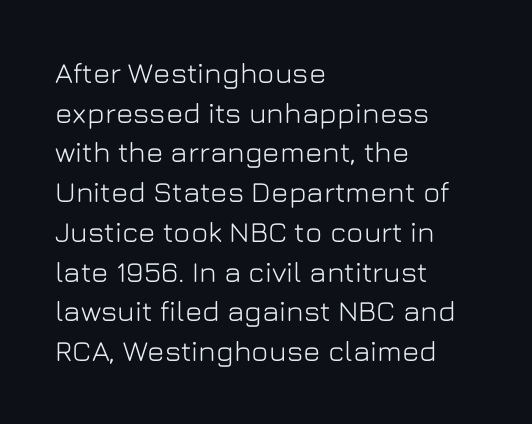
Rule under the text: the space is simply empty. Layout note: lines flush left. These lines were composed using upright roman letters. Do the characters align in a grid? No, the font is proportional. Note: no serifs on the glyphs.
